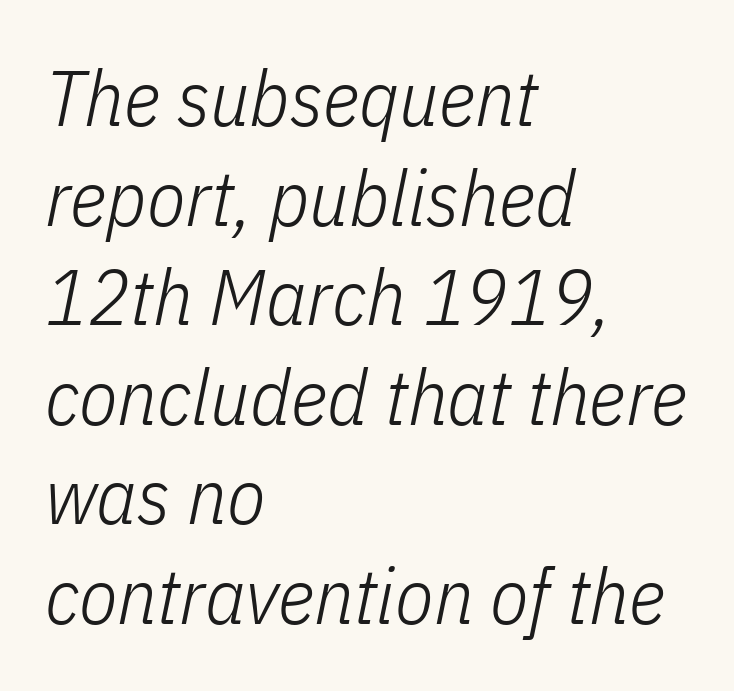
{"italic": "yes", "lean": "right", "slant_degrees": 11, "bold": "no", "weight": "light", "width": "condensed", "stroke_contrast": "low", "x_height": "medium", "monospaced": "no", "underline": "no", "align": "left", "line_spacing": "normal", "line_spacing_ratio": 1.26, "letter_spacing": "normal", "letter_spacing_em": 0.0, "glyph_px": 79}
